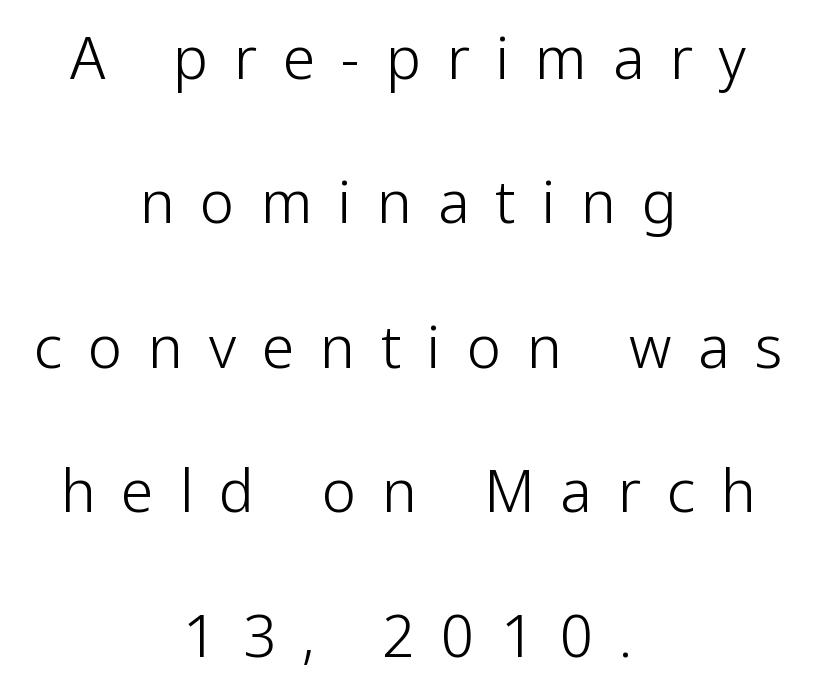
{"serif": "no", "italic": "no", "bold": "no", "weight": "light", "width": "normal", "stroke_contrast": "low", "x_height": "medium", "monospaced": "no", "underline": "no", "align": "center", "line_spacing": "loose", "line_spacing_ratio": 2.49, "letter_spacing": "wide", "letter_spacing_em": 0.45, "glyph_px": 58}
